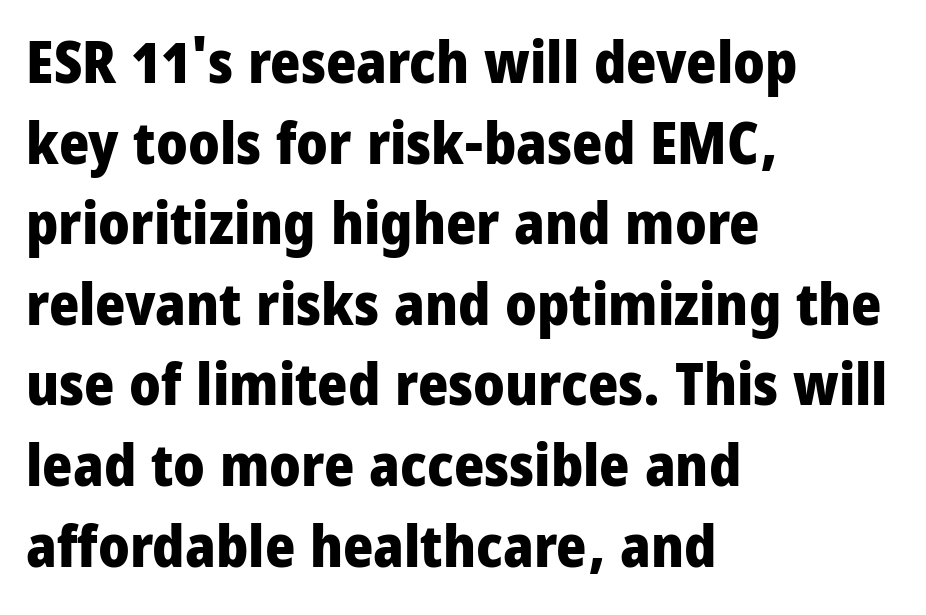
{"serif": "no", "italic": "no", "bold": "yes", "weight": "heavy", "width": "condensed", "stroke_contrast": "low", "x_height": "large", "monospaced": "no", "underline": "no", "align": "left", "line_spacing": "normal", "line_spacing_ratio": 1.39, "letter_spacing": "normal", "letter_spacing_em": 0.0, "glyph_px": 58}
